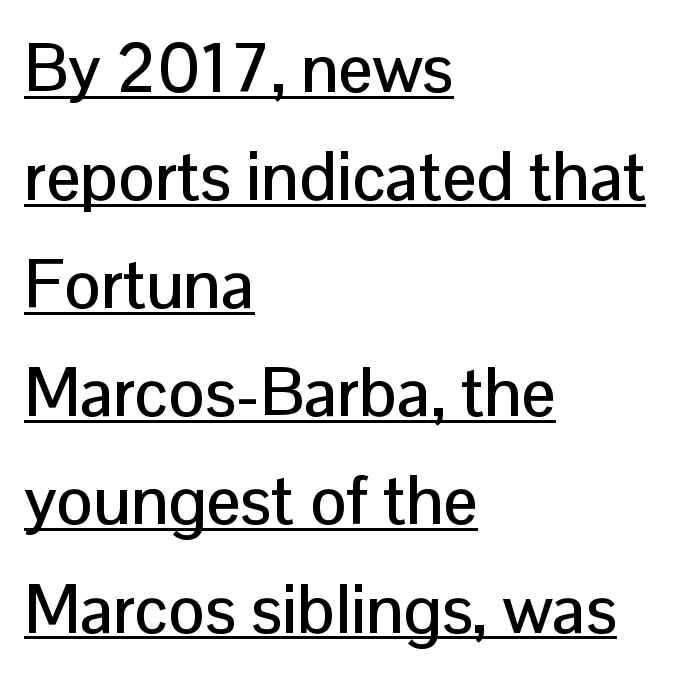
{"serif": "no", "italic": "no", "width": "normal", "stroke_contrast": "low", "x_height": "medium", "monospaced": "no", "underline": "yes", "align": "left", "line_spacing": "normal", "line_spacing_ratio": 1.59, "letter_spacing": "normal", "letter_spacing_em": 0.0, "glyph_px": 68}
